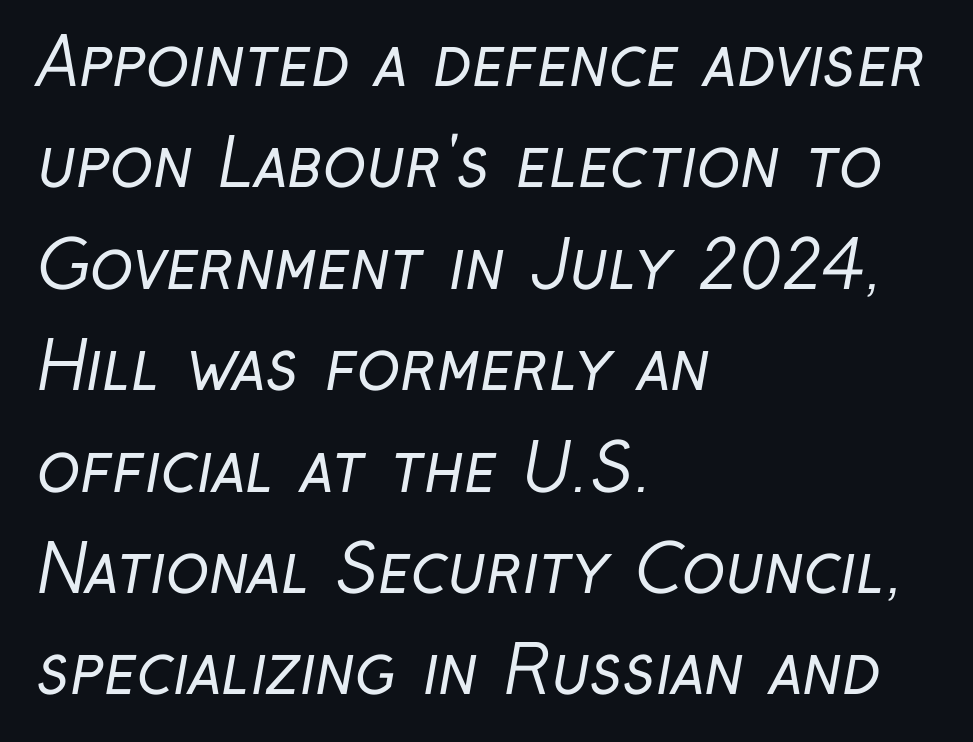
The face used here is a sans, in the tradition of grotesques and geometrics. These glyphs show unthickened strokes, regular width or finer. The face used here is proportionally spaced, like ordinary book or web type. This block has exactly the height ordinary leading produces. Students, note that the glyphs here touch the page at normal intervals. The lines are quadded left.
